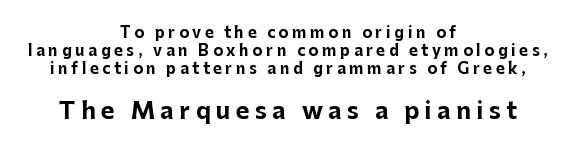
Which chunk is bigger? The second one — the bottom block dwarfs the top. The typesetter chose a symmetrical, centered arrangement here. I'd describe the lettering as bold — thick and assertive. The passage shown is not underscored anywhere.
